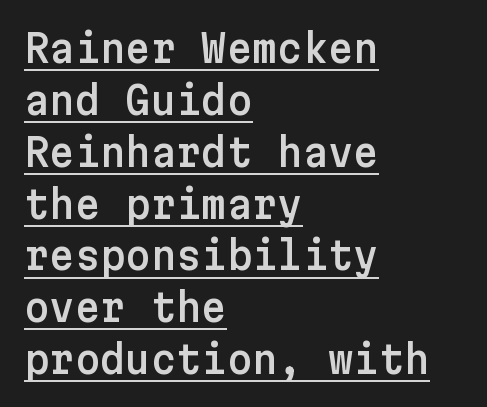
Q: Is the text italic (slanted)? A: No, it is upright.
Q: Is the typeface a serif or a sans-serif typeface? A: Sans-serif.
Q: Is the text underlined? A: Yes.
Q: How is the paragraph aligned? A: Left-aligned.
Q: Is the spacing between letters normal or unusually wide? A: Normal.
Q: Is the spacing between lines tight, normal or loose? A: Normal.
Q: Width (condensed, normal, or wide)? A: Normal.
Q: Stroke contrast? A: Low.
Q: x-height? A: Medium.
